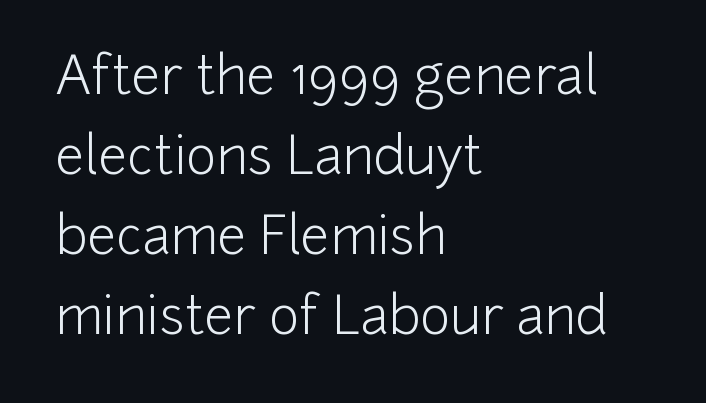
The image shows 52 px light sans-serif type, upright; set left-aligned, normal line spacing (1.54x), normal letter spacing, not underlined; low stroke contrast and a medium x-height.
